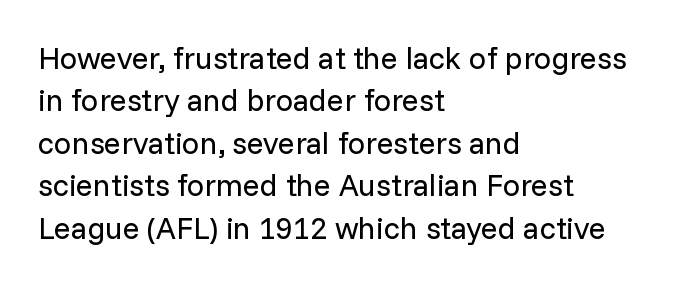
Nope, no serifs anywhere on these letters. Notice how descenders clear the ascenders below comfortably — that's standard leading. Letters have the restrained weight of plain body copy at most. Just letters on the line, the space beneath them empty.
